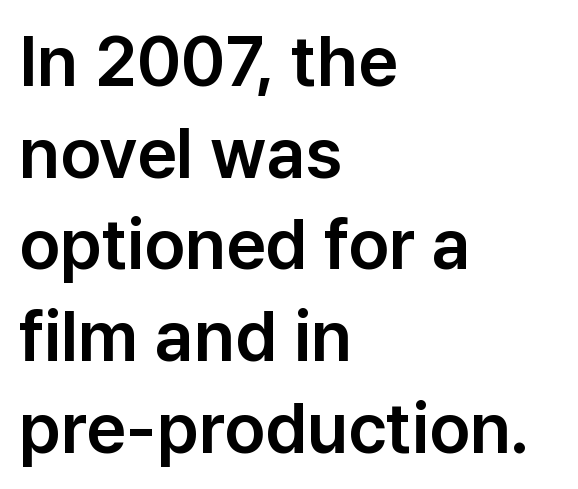
{"serif": "no", "italic": "no", "width": "normal", "stroke_contrast": "low", "x_height": "medium", "monospaced": "no", "underline": "no", "align": "left", "line_spacing": "normal", "line_spacing_ratio": 1.31, "letter_spacing": "normal", "letter_spacing_em": 0.0, "glyph_px": 70}
